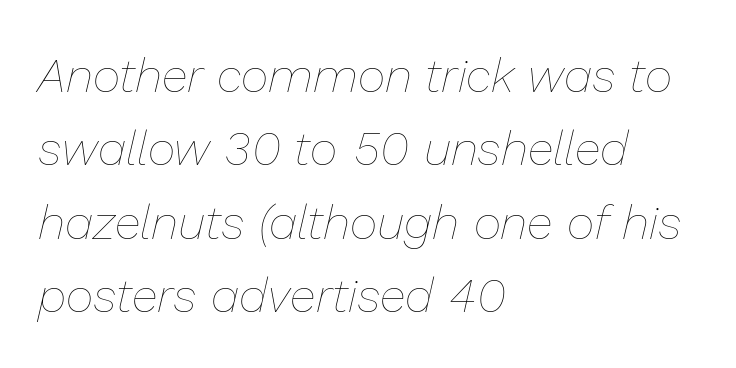
{"italic": "yes", "lean": "right", "slant_degrees": 13, "bold": "no", "weight": "thin", "width": "normal", "stroke_contrast": "low", "x_height": "medium", "monospaced": "no", "underline": "no", "align": "left", "line_spacing": "normal", "line_spacing_ratio": 1.53, "letter_spacing": "normal", "letter_spacing_em": 0.0, "glyph_px": 48}
